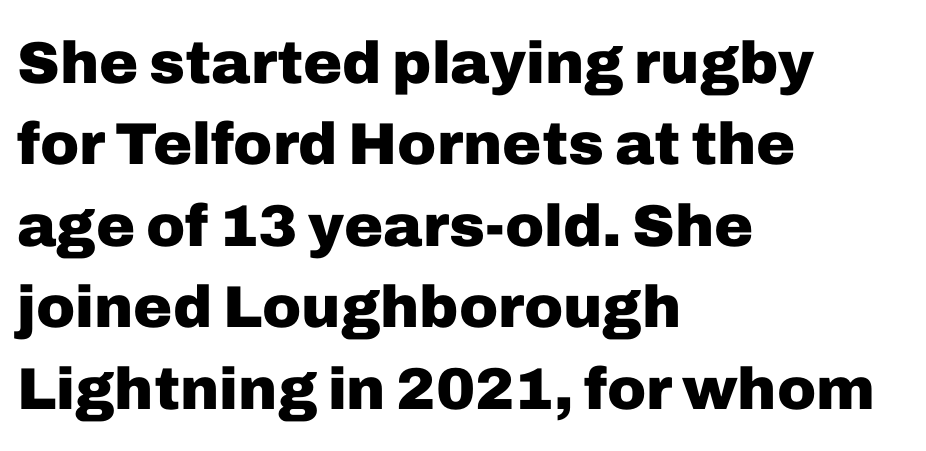
{"serif": "no", "italic": "no", "bold": "yes", "weight": "heavy", "width": "normal", "stroke_contrast": "low", "x_height": "medium", "monospaced": "no", "underline": "no", "align": "left", "line_spacing": "normal", "line_spacing_ratio": 1.38, "letter_spacing": "normal", "letter_spacing_em": 0.0, "glyph_px": 59}
